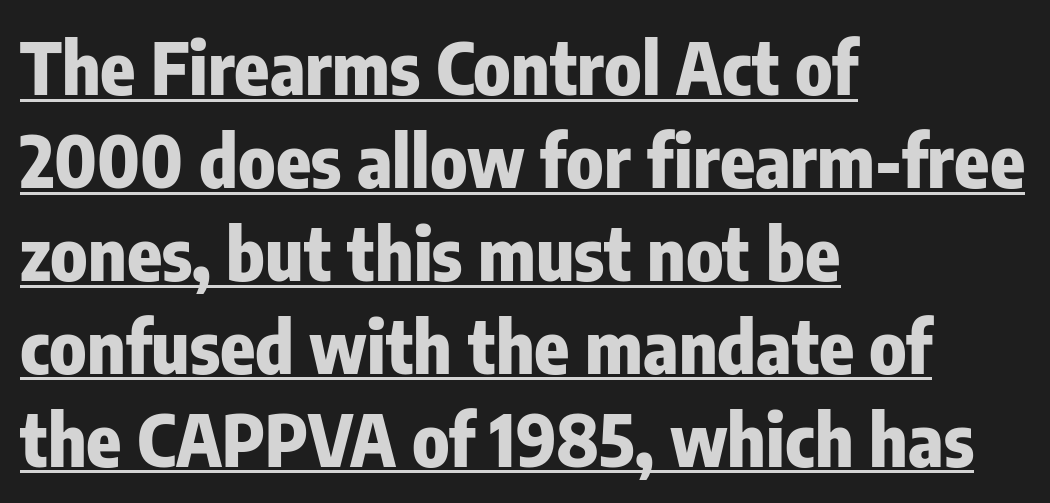
The image shows 72 px heavy, condensed sans-serif type, upright; set left-aligned, normal line spacing (1.29x), normal letter spacing, underlined; low stroke contrast and a medium x-height.
